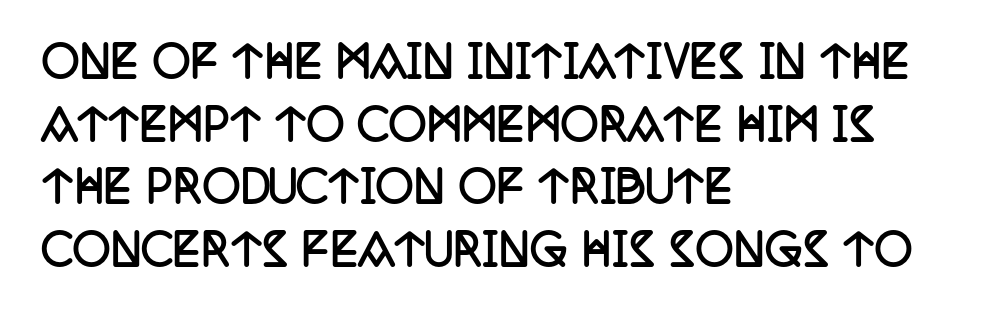
Whoever set this chose a conventional vertical rhythm. Nobody drew a line under any word here. The passage shown is typed in a proportional face where columns would drift. Notice how the passage keeps a crisp vertical edge on the left only. You can tell from the footed stems that serif type was used.
